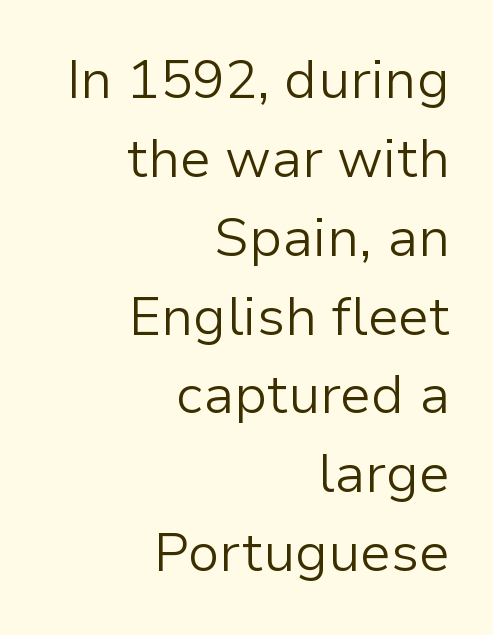
Q: Is the text bold? A: No.
Q: Is the text italic (slanted)? A: No, it is upright.
Q: Is the typeface a serif or a sans-serif typeface? A: Sans-serif.
Q: Is the text underlined? A: No.
Q: How is the paragraph aligned? A: Right-aligned.
Q: Is the spacing between letters normal or unusually wide? A: Normal.
Q: Is the spacing between lines tight, normal or loose? A: Normal.
Q: Width (condensed, normal, or wide)? A: Normal.
Q: Stroke contrast? A: Low.
Q: x-height? A: Medium.
Q: Monospaced? A: No.
